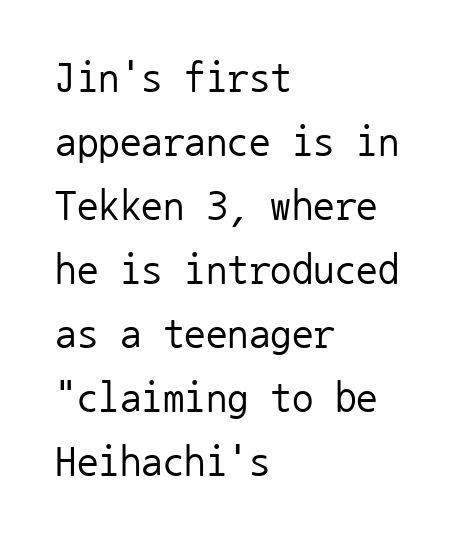
The image shows 43 px regular-weight sans-serif type, upright, monospaced; set left-aligned, normal line spacing (1.49x), normal letter spacing, not underlined; low stroke contrast and a medium x-height.
